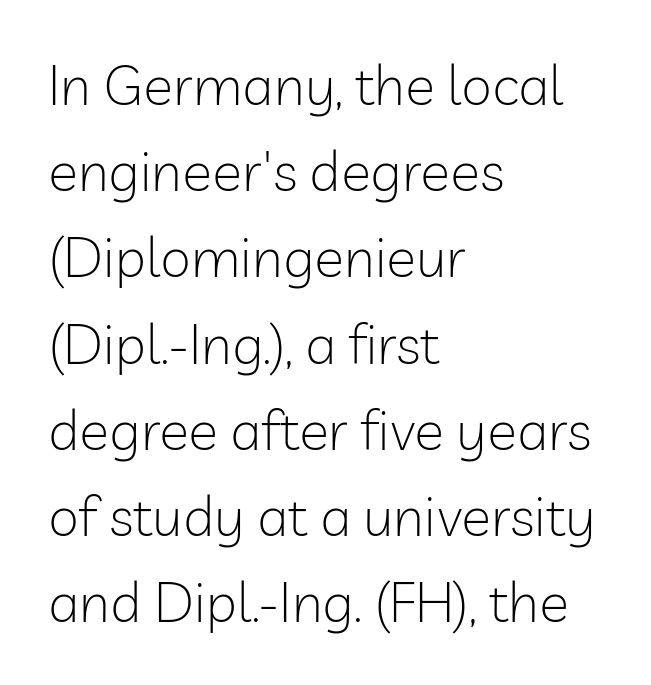
Compared with typical paragraphs, the rows here are spaced about the same. Descenders are the only things crossing below the line. Italic? Not at all — the glyphs are vertical. This sample uses a sans-serif face. The characters are drawn with everyday or finer stroke widths. One-word summary of the alignment: left.
